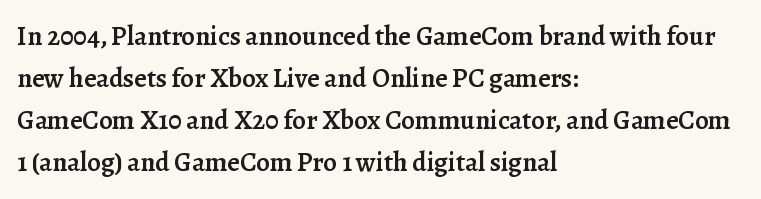
The image shows 27 px text type, upright; set left-aligned, normal line spacing (1.56x), normal letter spacing, not underlined.
